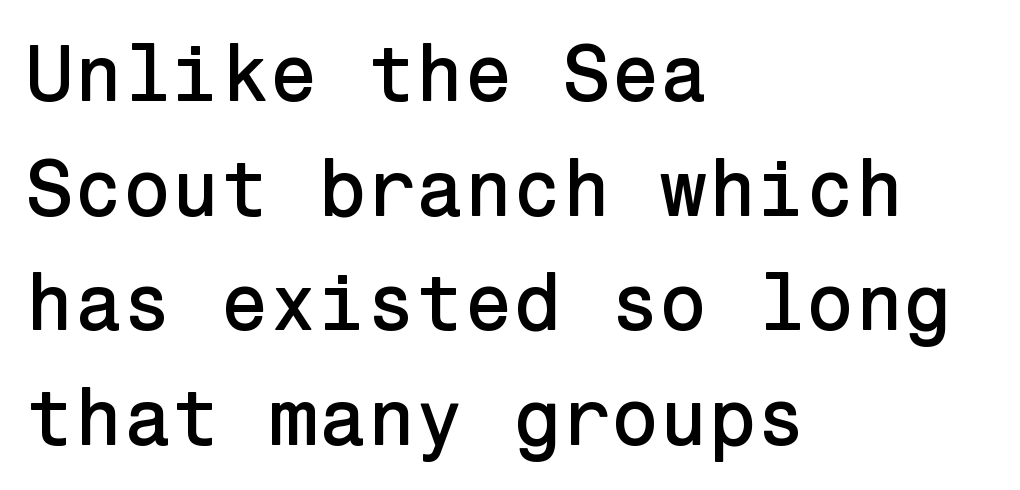
The image shows 79 px sans-serif type, upright; set left-aligned, normal line spacing (1.45x), normal letter spacing, not underlined; low stroke contrast and a medium x-height.
